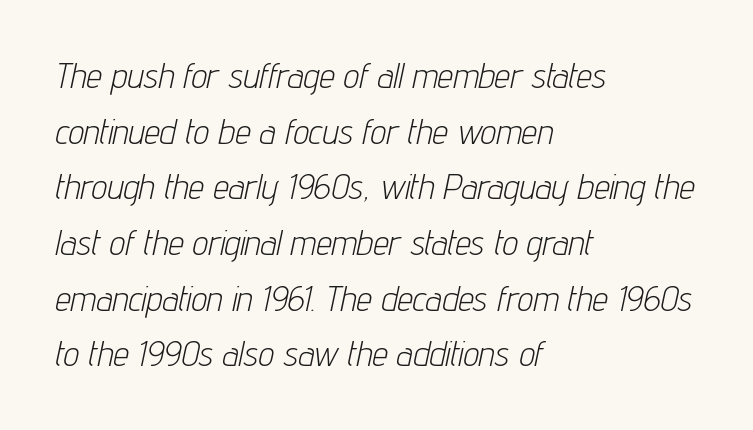
Q: Is the text bold? A: No.
Q: Is the text italic (slanted)? A: Yes, it leans right by about 12 degrees.
Q: Is the text underlined? A: No.
Q: How is the paragraph aligned? A: Left-aligned.
Q: Is the spacing between letters normal or unusually wide? A: Normal.
Q: Is the spacing between lines tight, normal or loose? A: Normal.
Q: Width (condensed, normal, or wide)? A: Condensed.
Q: Stroke contrast? A: Low.
Q: x-height? A: Medium.
Q: Monospaced? A: No.
